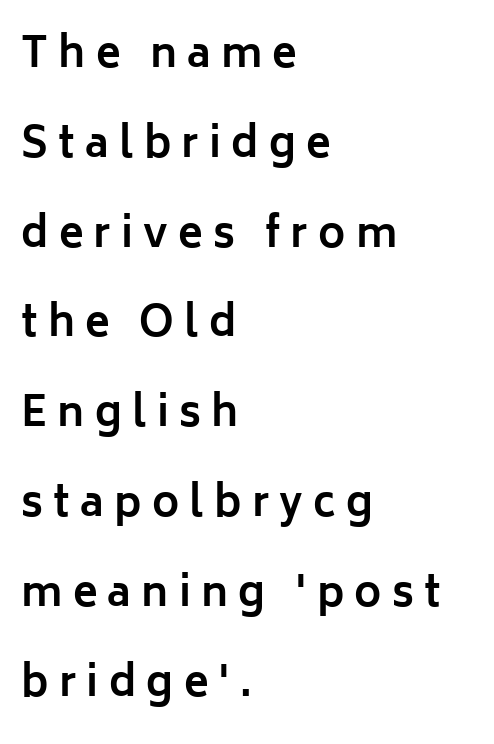
{"serif": "no", "italic": "no", "bold": "yes", "weight": "bold", "width": "normal", "stroke_contrast": "low", "x_height": "medium", "monospaced": "no", "underline": "no", "align": "left", "line_spacing": "loose", "line_spacing_ratio": 2.19, "letter_spacing": "wide", "letter_spacing_em": 0.25, "glyph_px": 41}
